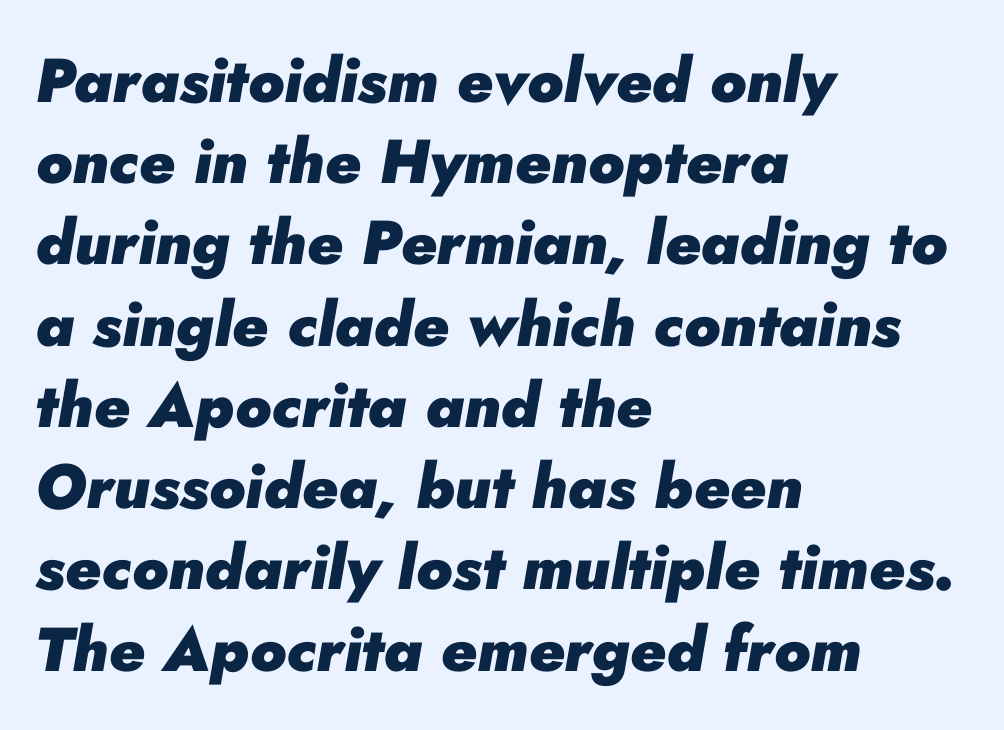
No word sits above an underline. Does the leading feel generous? No, just average. Nothing unusual about the tracking: characters are spaced as the font intends. This rendering uses left alignment, leaving the right contour irregular. Do the characters align in a grid? No, the font is proportional.
